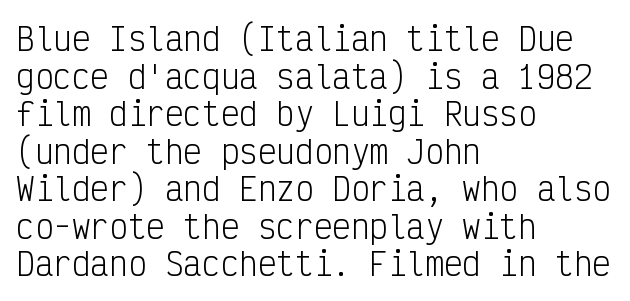
Is the letter spacing exaggerated? No — it looks like the ordinary default. Underlining? Definitely not there. The weight would be labelled regular, book, light, or lighter still. Spacing verdict: monospaced, one width for all characters.
